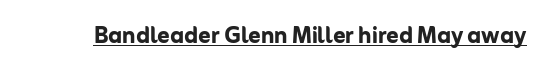
Note the varied advance widths — an 'i' is clearly narrower than an 'm'. Letter spacing: default. The passage shown is underscored from start to finish. The text was rendered using a sans face with plain stroke endings.
